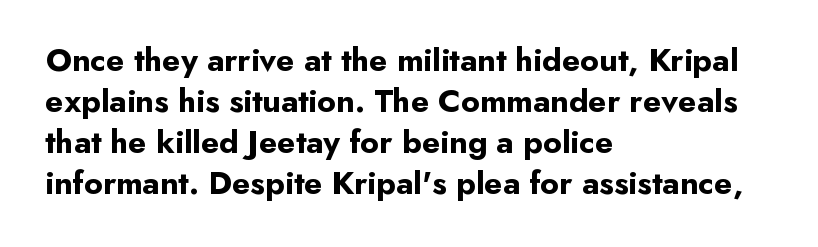
{"serif": "no", "italic": "no", "bold": "yes", "weight": "bold", "width": "normal", "stroke_contrast": "low", "x_height": "small", "monospaced": "no", "underline": "no", "align": "left", "line_spacing_ratio": 1.24, "letter_spacing": "normal", "letter_spacing_em": 0.0, "glyph_px": 33}
